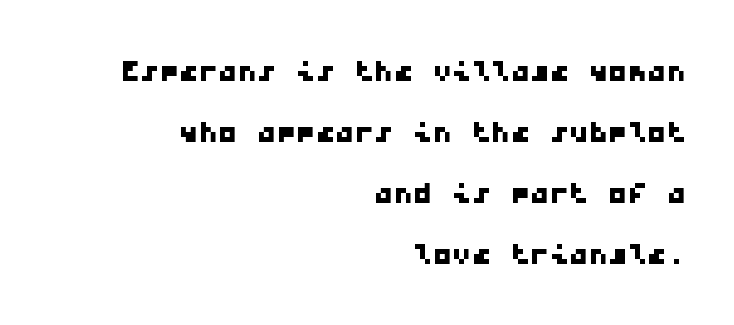
The image shows 39 px wide sans-serif type, monospaced; set right-aligned, normal line spacing (1.56x), normal letter spacing, not underlined; low stroke contrast and a medium x-height.
